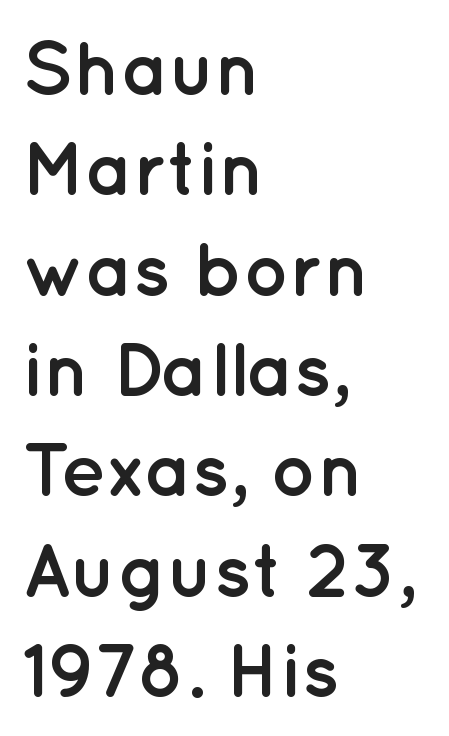
Unmarked baselines from the first word to the last. The passage shown stacks its lines at a standard gap. This is sans-serif lettering, the kind often seen on screens and signage. You could call the tracking neutral — neither tight nor loose. Do the letters lean? They stand straight. Left-aligned paragraph, ragged on the right.
